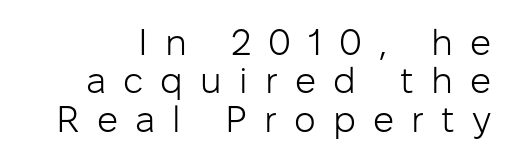
Q: Is the text bold? A: No.
Q: Is the text italic (slanted)? A: No, it is upright.
Q: Is the typeface a serif or a sans-serif typeface? A: Sans-serif.
Q: Is the text underlined? A: No.
Q: Is the spacing between letters normal or unusually wide? A: Unusually wide.
Q: Is the spacing between lines tight, normal or loose? A: Tight.
Q: Width (condensed, normal, or wide)? A: Normal.
Q: Stroke contrast? A: Low.
Q: x-height? A: Medium.
Q: Monospaced? A: No.
